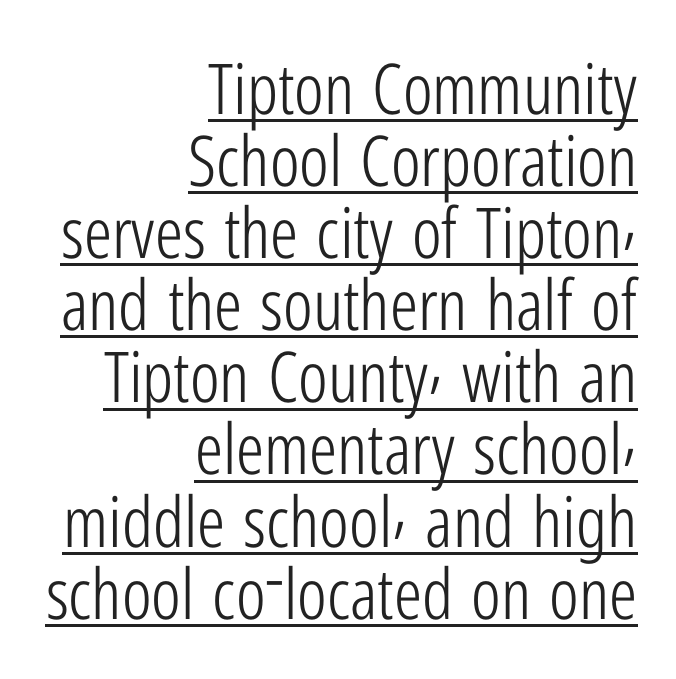
Q: Is the text bold? A: No.
Q: Is the text italic (slanted)? A: No, it is upright.
Q: Is the typeface a serif or a sans-serif typeface? A: Sans-serif.
Q: Is the text underlined? A: Yes.
Q: How is the paragraph aligned? A: Right-aligned.
Q: Is the spacing between letters normal or unusually wide? A: Normal.
Q: Is the spacing between lines tight, normal or loose? A: Tight.
Q: Width (condensed, normal, or wide)? A: Condensed.
Q: Stroke contrast? A: Low.
Q: x-height? A: Medium.
Q: Monospaced? A: No.
